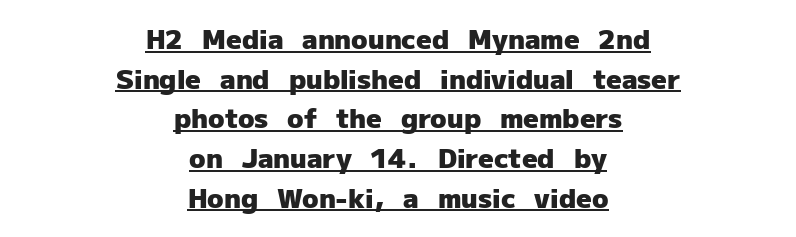
{"italic": "no", "bold": "yes", "underline": "yes", "align": "center", "line_spacing": "normal", "line_spacing_ratio": 1.47, "letter_spacing": "normal", "letter_spacing_em": 0.0, "glyph_px": 27}
